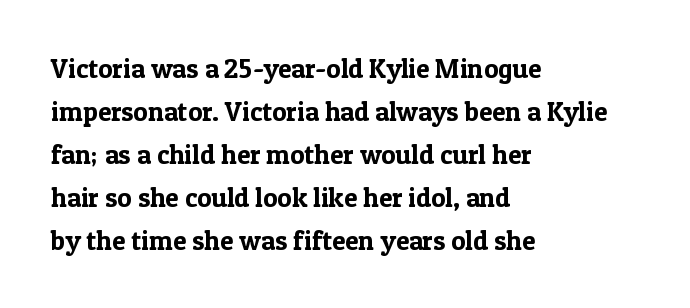
Notice how descenders clear the ascenders below comfortably — that's standard leading. Rendered with straight, roman letterforms. These lines keep a tight, regular rhythm from letter to letter. Only glyphs here, with clear space below each row. Line beginnings align vertically; line endings do not.
